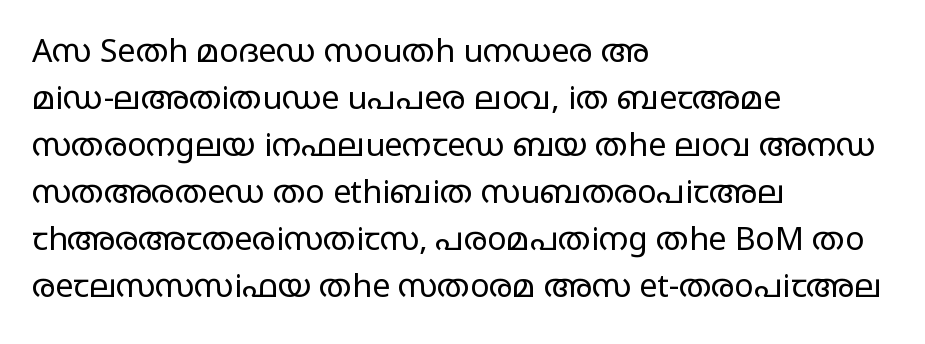
{"serif": "no", "italic": "no", "bold": "no", "weight": "regular", "width": "wide", "stroke_contrast": "low", "x_height": "large", "monospaced": "no", "underline": "no", "align": "left", "line_spacing": "normal", "line_spacing_ratio": 1.47, "letter_spacing": "normal", "letter_spacing_em": 0.0, "glyph_px": 32}
